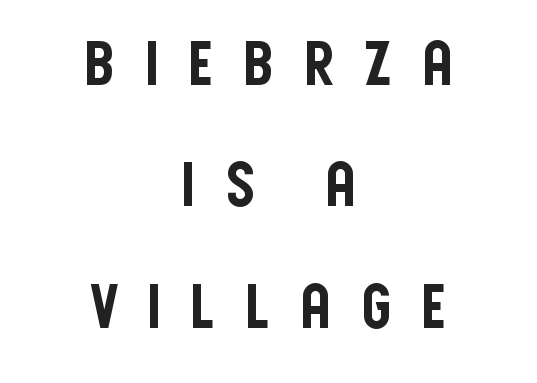
Check the space under the baseline: it is left empty. A typesetter would call this proportional, since set widths differ per character. Each new line begins a long way beneath the previous one. These lines are composed in type without serifs.
